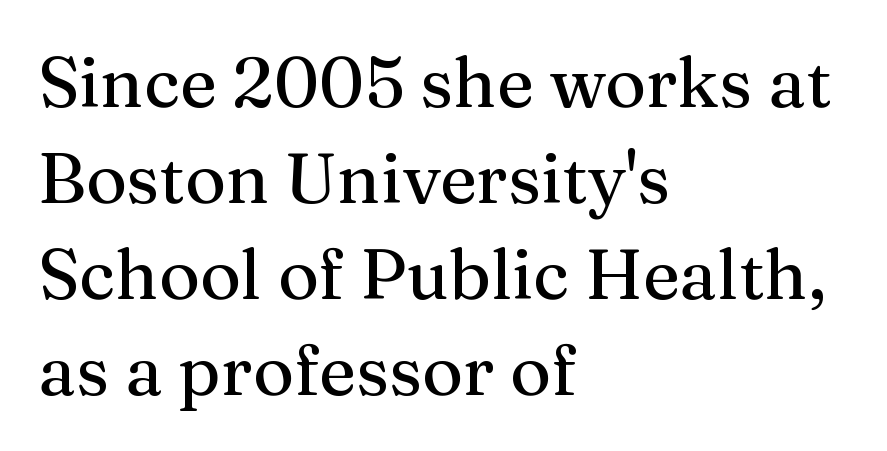
A typesetter would call this leading conventional body-copy spacing. Typeset ragged right — the left edge is the straight one. I'd call this a serif setting — the letters wear small feet. This sample has the flowing, uneven cadence of proportional lettering. Has an underline been added? It has not.
